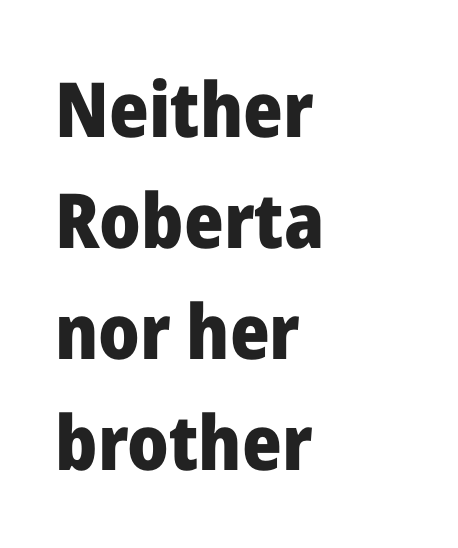
Q: Is the text bold? A: Yes.
Q: Is the text italic (slanted)? A: No, it is upright.
Q: Is the typeface a serif or a sans-serif typeface? A: Sans-serif.
Q: Is the text underlined? A: No.
Q: How is the paragraph aligned? A: Left-aligned.
Q: Is the spacing between letters normal or unusually wide? A: Normal.
Q: Is the spacing between lines tight, normal or loose? A: Normal.
Q: Width (condensed, normal, or wide)? A: Normal.
Q: Stroke contrast? A: Low.
Q: x-height? A: Medium.
Q: Monospaced? A: No.
